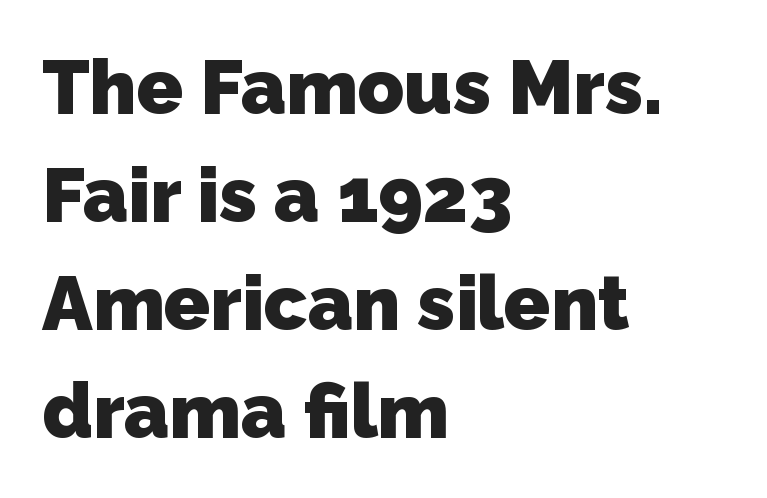
{"serif": "no", "bold": "yes", "weight": "heavy", "width": "normal", "stroke_contrast": "low", "x_height": "medium", "monospaced": "no", "underline": "no", "align": "left", "line_spacing": "normal", "line_spacing_ratio": 1.42, "letter_spacing": "normal", "letter_spacing_em": 0.0, "glyph_px": 76}
